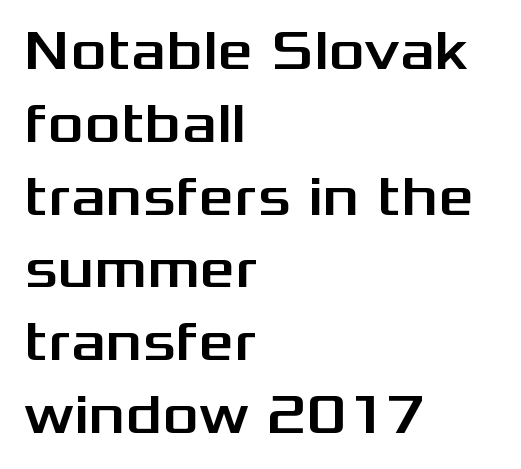
{"serif": "no", "italic": "no", "width": "wide", "stroke_contrast": "medium", "x_height": "medium", "monospaced": "no", "underline": "no", "align": "left", "line_spacing": "normal", "line_spacing_ratio": 1.3, "letter_spacing": "normal", "letter_spacing_em": 0.0, "glyph_px": 56}
